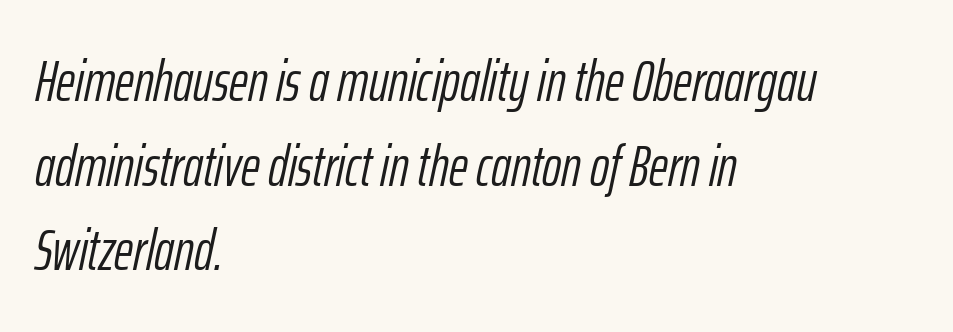
Reading down the column, the eye jumps a familiar distance to each next line. Emphasis-style slanted type is in use. The baseline area is clear. Caption: multi-line text, flush left, ragged right. Words appear dense and cohesive because spacing is normal.
